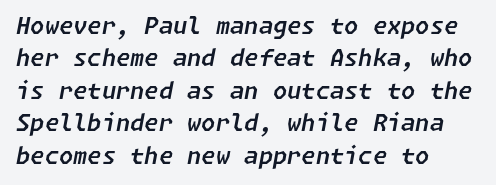
Q: Is the text italic (slanted)? A: Yes, it leans right by about 11 degrees.
Q: Is the text underlined? A: No.
Q: How is the paragraph aligned? A: Left-aligned.
Q: Is the spacing between letters normal or unusually wide? A: Normal.
Q: Is the spacing between lines tight, normal or loose? A: Normal.
